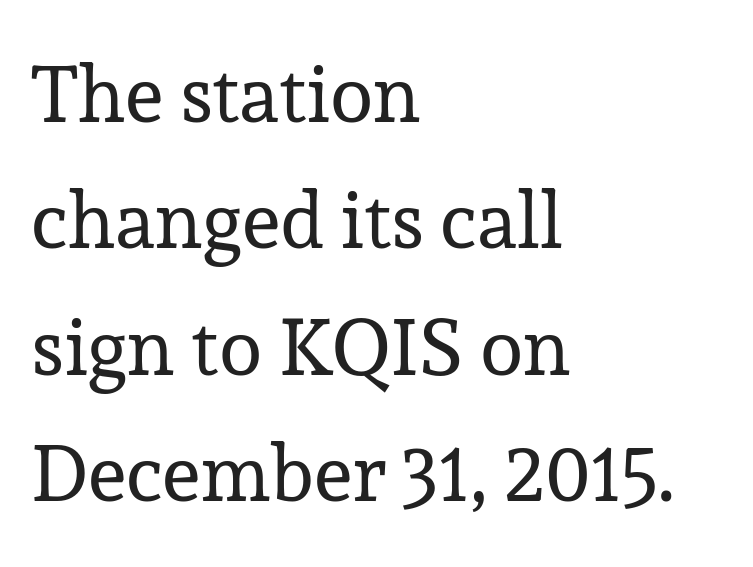
A typesetter would label this face a serif. This is the regular roman posture of the typeface. Summary of vertical rhythm: regular, with standard interline spacing. Counters stay open thanks to moderate or lighter strokes. The face used here is proportionally spaced, like ordinary book or web type. Only glyphs here, with clear space below each row.
